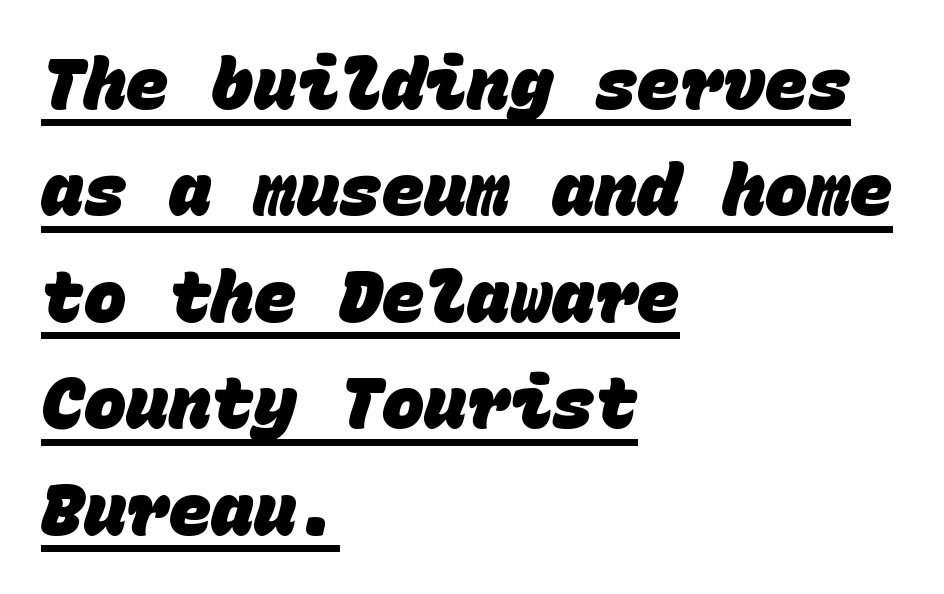
The image shows 71 px heavy sans-serif type, monospaced; set left-aligned, normal line spacing (1.5x), normal letter spacing, underlined; low stroke contrast and a large x-height.
